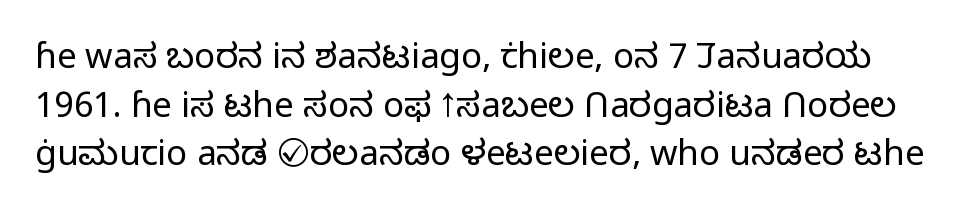
{"serif": "no", "italic": "no", "bold": "no", "weight": "light", "width": "normal", "stroke_contrast": "low", "x_height": "medium", "monospaced": "no", "underline": "no", "line_spacing": "normal", "line_spacing_ratio": 1.39, "letter_spacing": "normal", "letter_spacing_em": 0.0, "glyph_px": 35}
